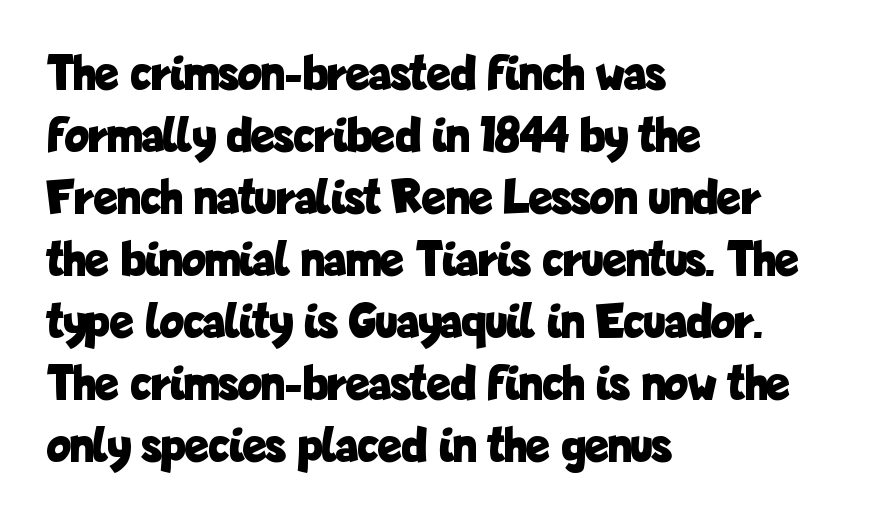
These lines were composed using upright roman letters. Weight: bold. Here the glyphs are tracked normally, forming tight word shapes. Do the characters align in a grid? No, the font is proportional. Typographically, this falls in the sans-serif category. Alignment: flush left.
